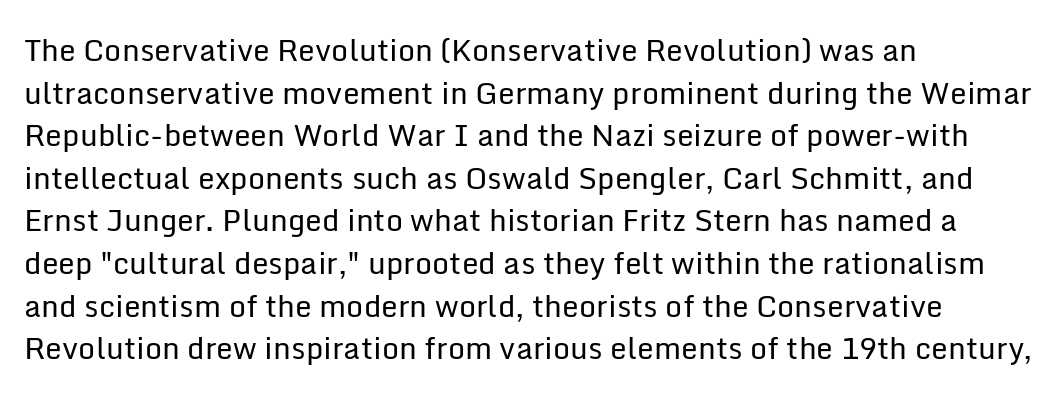
Q: Is the text bold? A: No.
Q: Is the text italic (slanted)? A: No, it is upright.
Q: Is the typeface a serif or a sans-serif typeface? A: Sans-serif.
Q: Is the text underlined? A: No.
Q: How is the paragraph aligned? A: Left-aligned.
Q: Is the spacing between letters normal or unusually wide? A: Normal.
Q: Is the spacing between lines tight, normal or loose? A: Normal.
Q: Width (condensed, normal, or wide)? A: Normal.
Q: Stroke contrast? A: Low.
Q: x-height? A: Medium.
Q: Monospaced? A: No.
